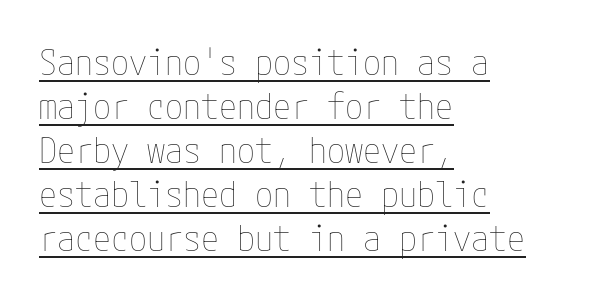
Q: Is the text bold? A: No.
Q: Is the text italic (slanted)? A: No, it is upright.
Q: Is the text underlined? A: Yes.
Q: How is the paragraph aligned? A: Left-aligned.
Q: Is the spacing between letters normal or unusually wide? A: Normal.
Q: Width (condensed, normal, or wide)? A: Condensed.
Q: Stroke contrast? A: Low.
Q: x-height? A: Medium.
